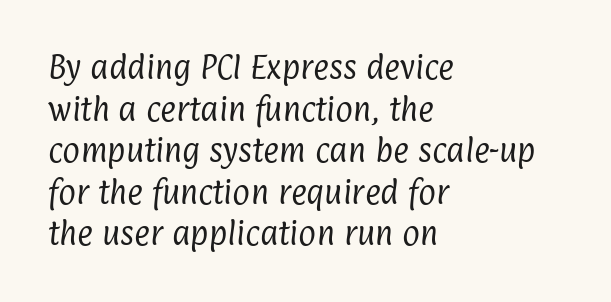
Q: Is the text bold? A: No.
Q: Is the text underlined? A: No.
Q: How is the paragraph aligned? A: Left-aligned.
Q: Is the spacing between letters normal or unusually wide? A: Normal.
Q: Is the spacing between lines tight, normal or loose? A: Normal.
